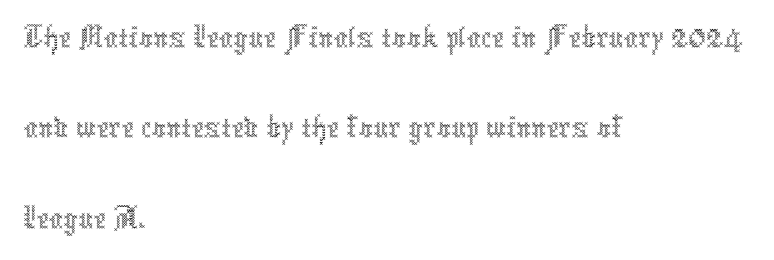
Q: Is the text bold? A: No.
Q: Is the text italic (slanted)? A: No, it is upright.
Q: Is the text underlined? A: No.
Q: How is the paragraph aligned? A: Left-aligned.
Q: Is the spacing between letters normal or unusually wide? A: Normal.
Q: Is the spacing between lines tight, normal or loose? A: Normal.
Q: Width (condensed, normal, or wide)? A: Condensed.
Q: x-height? A: Medium.
Q: Monospaced? A: No.
